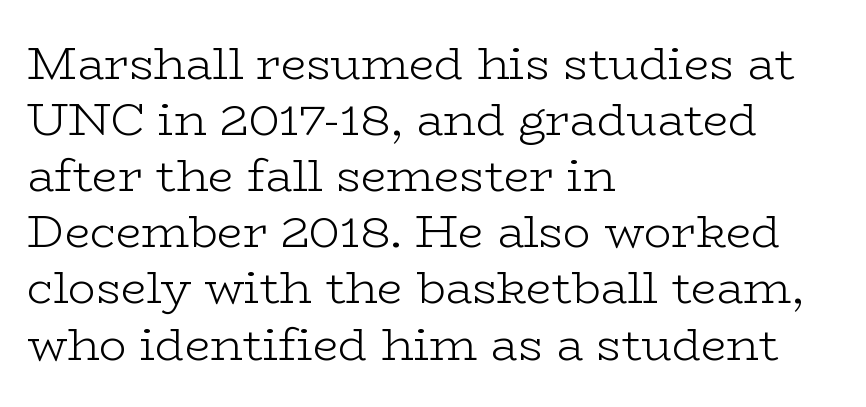
{"serif": "yes", "italic": "no", "bold": "no", "weight": "light", "width": "wide", "stroke_contrast": "low", "x_height": "medium", "monospaced": "no", "underline": "no", "align": "left", "line_spacing_ratio": 1.22, "letter_spacing": "normal", "letter_spacing_em": 0.0, "glyph_px": 46}
